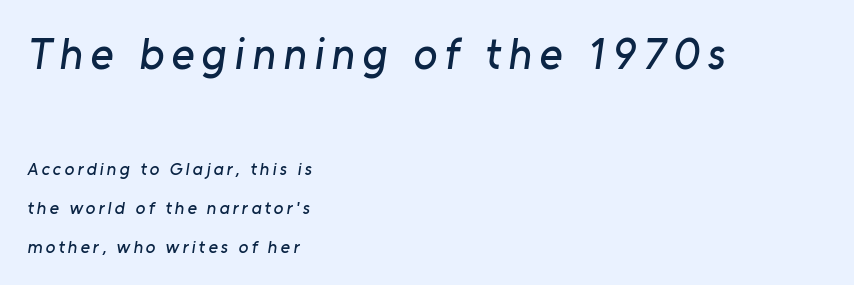
{"serif": "no", "width": "normal", "stroke_contrast": "low", "x_height": "medium", "monospaced": "no", "underline": "no", "align": "left", "line_spacing": "loose", "line_spacing_ratio": 2.16, "larger_block": "first", "size_ratio": 2.44, "glyph_px": 44}
